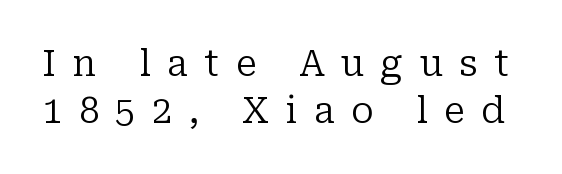
The image shows 36 px regular-weight serif type, upright; set normal line spacing (1.3x), unusually wide letter spacing (+0.46 em), not underlined; low stroke contrast and a medium x-height.
